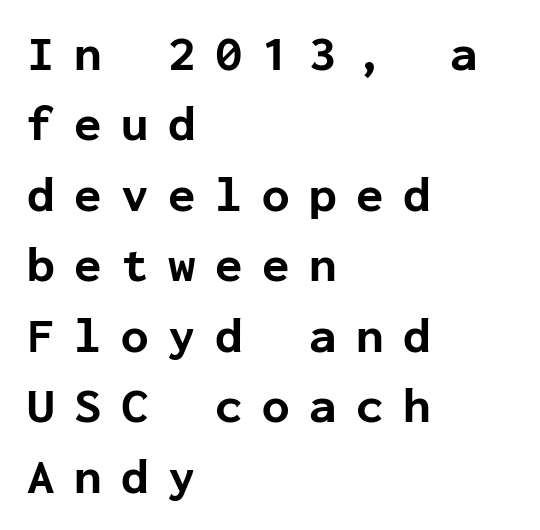
Check under the words: just untouched page. Every character here occupies the same horizontal width, giving the sample a typewriter-like rhythm. The passage shown is typeset with a sans-serif family. Does the lettering tilt? It doesn't — this is upright.
